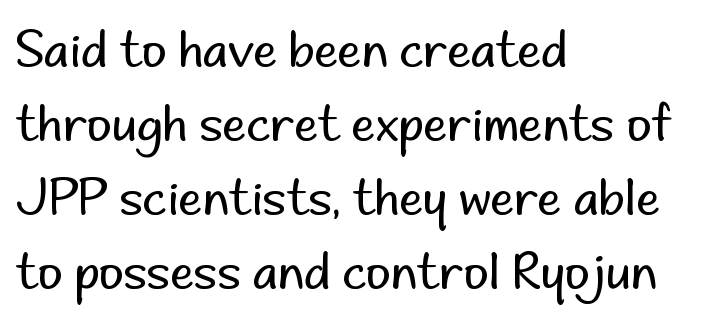
The image shows 48 px regular-weight sans-serif type, upright; set left-aligned, normal line spacing (1.54x), normal letter spacing, not underlined; low stroke contrast and a small x-height.
